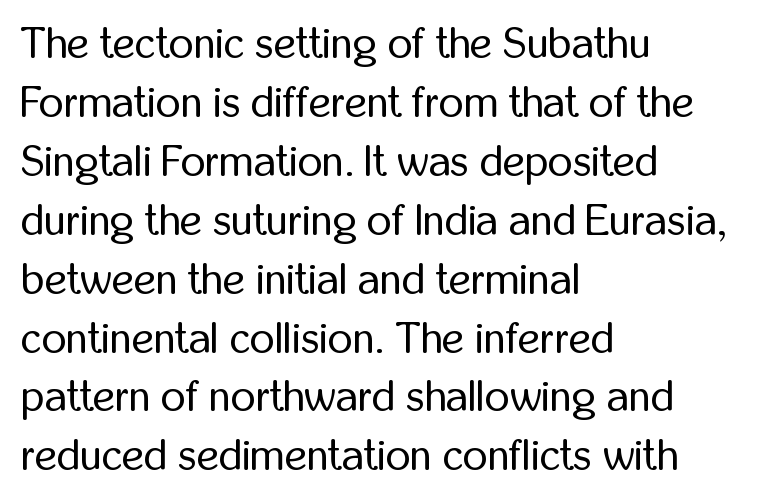
{"serif": "no", "italic": "no", "bold": "no", "weight": "regular", "width": "condensed", "stroke_contrast": "low", "x_height": "medium", "monospaced": "no", "underline": "no", "align": "left", "line_spacing": "normal", "line_spacing_ratio": 1.37, "letter_spacing": "normal", "letter_spacing_em": 0.0, "glyph_px": 43}
